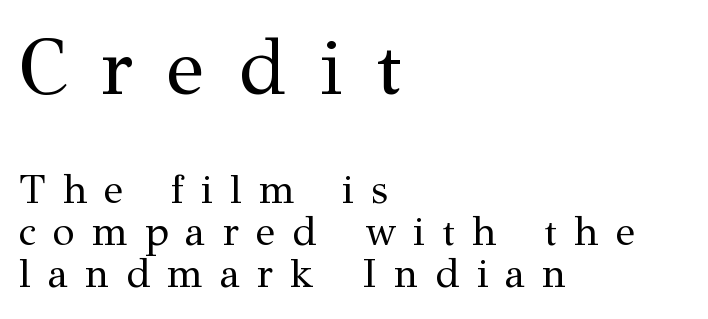
The image shows 79 px regular-weight serif type, upright; set left-aligned, tight line spacing (1.05x), unusually wide letter spacing (+0.43 em), not underlined; the first (top) block is 1.98x larger; medium stroke contrast and a medium x-height.
